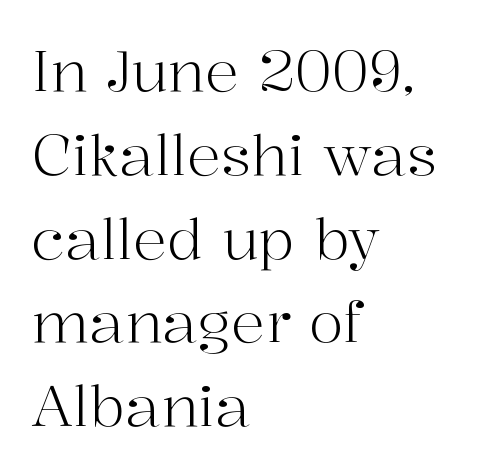
The image shows 57 px light serif type, upright; set left-aligned, normal line spacing (1.47x), normal letter spacing, not underlined; high stroke contrast and a medium x-height.
